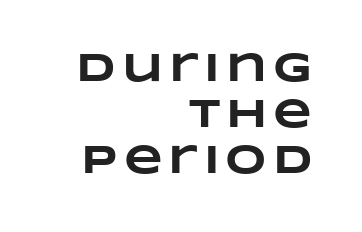
The image shows 40 px heavy, wide type; set right-aligned, tight line spacing (1.15x), not underlined; low stroke contrast and a large x-height.
